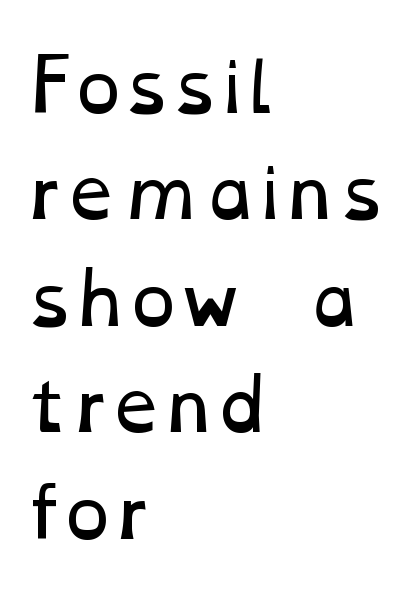
Q: Is the text bold? A: No.
Q: Is the text underlined? A: No.
Q: How is the paragraph aligned? A: Left-aligned.
Q: Is the spacing between letters normal or unusually wide? A: Normal.
Q: Is the spacing between lines tight, normal or loose? A: Normal.
Q: Width (condensed, normal, or wide)? A: Wide.
Q: Stroke contrast? A: Low.
Q: x-height? A: Medium.
Q: Monospaced? A: No.
